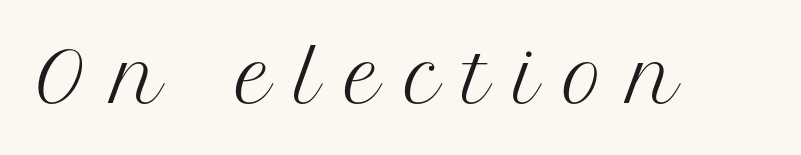
Q: Is the text bold? A: No.
Q: Is the text italic (slanted)? A: Yes.
Q: Is the typeface a serif or a sans-serif typeface? A: Serif.
Q: Is the text underlined? A: No.
Q: Is the spacing between letters normal or unusually wide? A: Unusually wide.
Q: Width (condensed, normal, or wide)? A: Normal.
Q: Stroke contrast? A: Medium.
Q: x-height? A: Medium.
Q: Monospaced? A: No.
